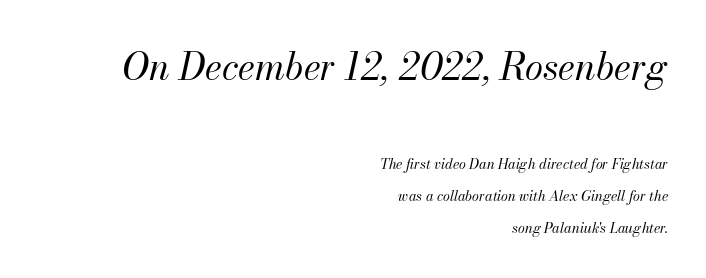
The image shows 37 px regular-weight type, italic (leaning right); set right-aligned, loose line spacing (2.3x), normal letter spacing, not underlined; the first (top) block is 2.64x larger; medium stroke contrast and a small x-height.
